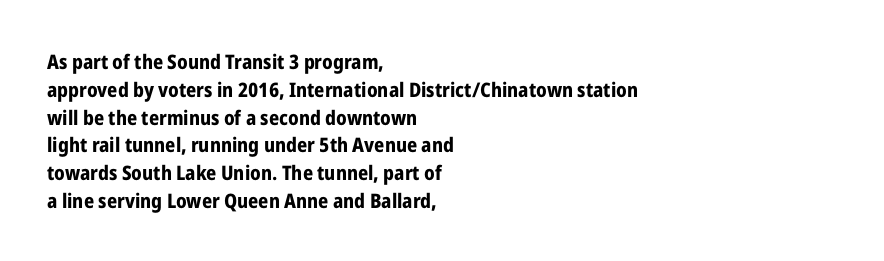
Is there any slant? The stems are plumb. Notice how thick the strokes are: this is what a full bold looks like. The vertical gap from one line to the next is medium. Leftover space on each line is placed entirely after the last word. The zone under the glyphs is completely vacant.
